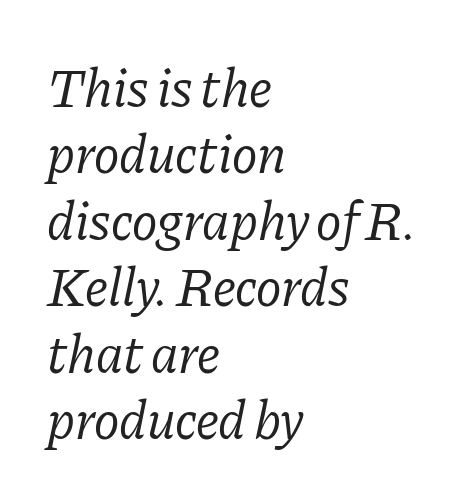
The glyphs are unaccompanied by any horizontal stroke below them. Compared with ordinary roman type, these characters are visibly tilted. The cut favours lightness, reaching ordinary text weight at its darkest. Visually the block forms a straight wall on the left and a jagged coastline on the right.
